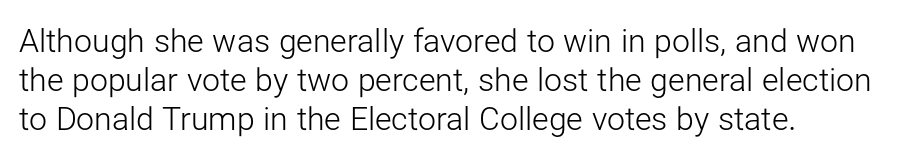
Q: Is the text bold? A: No.
Q: Is the text italic (slanted)? A: No, it is upright.
Q: Is the typeface a serif or a sans-serif typeface? A: Sans-serif.
Q: Is the text underlined? A: No.
Q: How is the paragraph aligned? A: Left-aligned.
Q: Is the spacing between letters normal or unusually wide? A: Normal.
Q: Width (condensed, normal, or wide)? A: Normal.
Q: Stroke contrast? A: Low.
Q: x-height? A: Medium.
Q: Monospaced? A: No.
